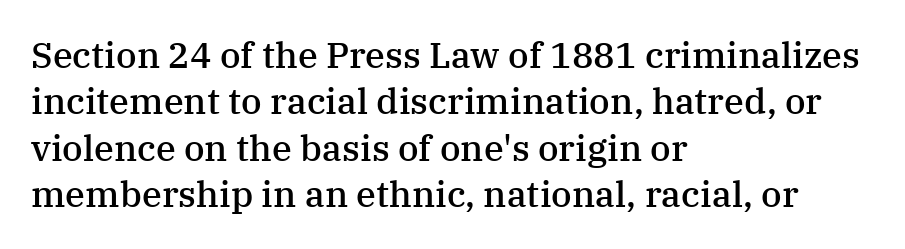
{"serif": "yes", "italic": "no", "bold": "semi", "weight": "semibold", "width": "normal", "stroke_contrast": "medium", "x_height": "medium", "monospaced": "no", "underline": "no", "align": "left", "line_spacing": "normal", "line_spacing_ratio": 1.29, "letter_spacing": "normal", "letter_spacing_em": 0.0, "glyph_px": 36}
